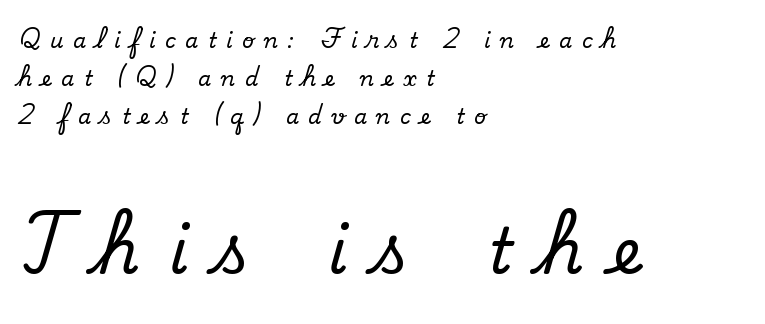
The image shows 63 px serif type; set left-aligned, line spacing 1.82x, unusually wide letter spacing (+0.46 em), not underlined; the second (bottom) block is 3.0x larger; low stroke contrast and a small x-height.
